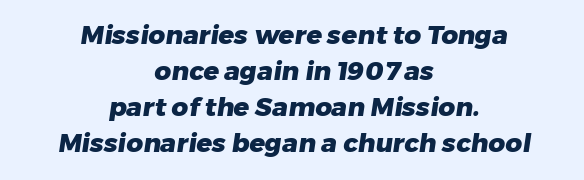
Q: Is the text bold? A: Yes.
Q: Is the text underlined? A: No.
Q: How is the paragraph aligned? A: Centered.
Q: Is the spacing between letters normal or unusually wide? A: Normal.
Q: Is the spacing between lines tight, normal or loose? A: Normal.
